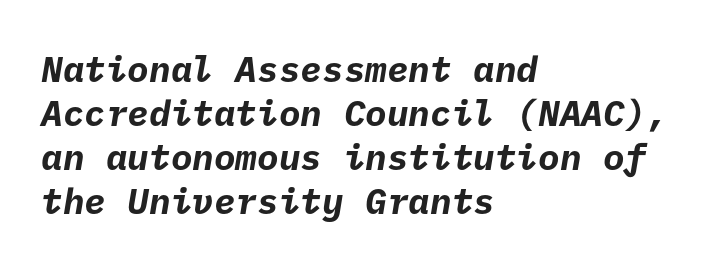
{"serif": "no", "bold": "yes", "weight": "bold", "width": "normal", "stroke_contrast": "low", "x_height": "medium", "underline": "no", "align": "left", "line_spacing_ratio": 1.22, "letter_spacing": "normal", "letter_spacing_em": 0.0, "glyph_px": 36}
